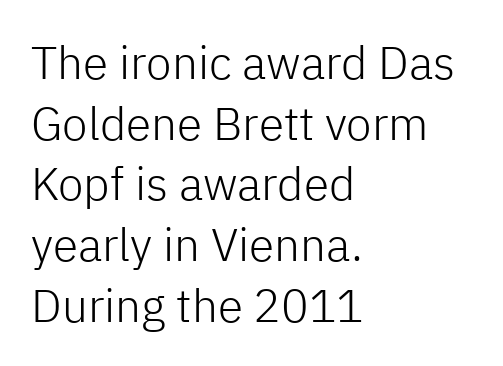
Q: Is the text bold? A: No.
Q: Is the text italic (slanted)? A: No, it is upright.
Q: Is the typeface a serif or a sans-serif typeface? A: Sans-serif.
Q: Is the text underlined? A: No.
Q: How is the paragraph aligned? A: Left-aligned.
Q: Is the spacing between letters normal or unusually wide? A: Normal.
Q: Is the spacing between lines tight, normal or loose? A: Normal.
Q: Width (condensed, normal, or wide)? A: Normal.
Q: Stroke contrast? A: Low.
Q: x-height? A: Medium.
Q: Monospaced? A: No.
